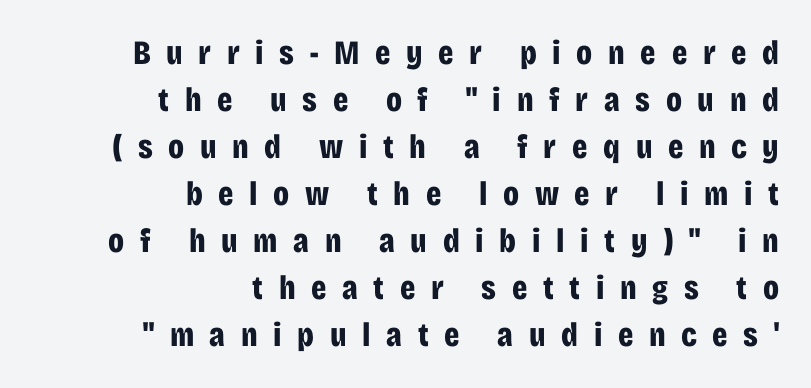
Q: Is the text bold? A: Yes.
Q: Is the text italic (slanted)? A: No, it is upright.
Q: Is the typeface a serif or a sans-serif typeface? A: Sans-serif.
Q: Is the text underlined? A: No.
Q: How is the paragraph aligned? A: Right-aligned.
Q: Is the spacing between letters normal or unusually wide? A: Unusually wide.
Q: Is the spacing between lines tight, normal or loose? A: Normal.
Q: Width (condensed, normal, or wide)? A: Condensed.
Q: Stroke contrast? A: Low.
Q: x-height? A: Large.
Q: Monospaced? A: No.
